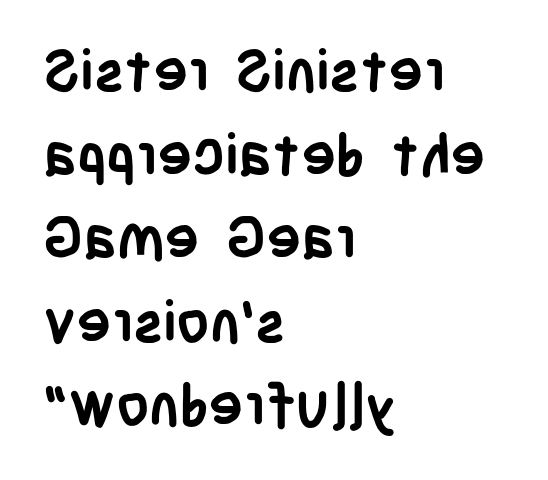
Q: Is the text bold? A: Yes.
Q: Is the text italic (slanted)? A: No, it is upright.
Q: Is the typeface a serif or a sans-serif typeface? A: Sans-serif.
Q: Is the text underlined? A: No.
Q: How is the paragraph aligned? A: Left-aligned.
Q: Is the spacing between letters normal or unusually wide? A: Normal.
Q: Is the spacing between lines tight, normal or loose? A: Normal.
Q: Width (condensed, normal, or wide)? A: Condensed.
Q: Stroke contrast? A: Low.
Q: x-height? A: Large.
Q: Monospaced? A: No.
